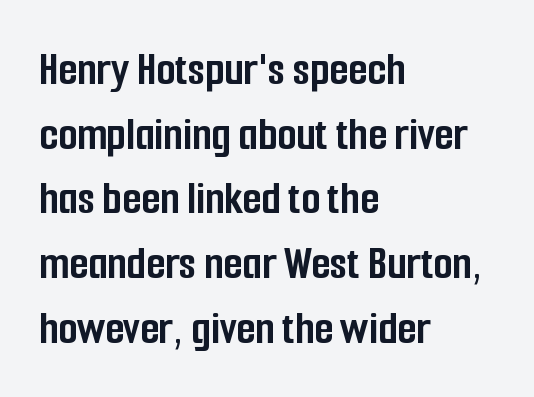
Q: Is the text bold? A: Yes.
Q: Is the text italic (slanted)? A: No, it is upright.
Q: Is the typeface a serif or a sans-serif typeface? A: Sans-serif.
Q: Is the text underlined? A: No.
Q: How is the paragraph aligned? A: Left-aligned.
Q: Is the spacing between letters normal or unusually wide? A: Normal.
Q: Is the spacing between lines tight, normal or loose? A: Normal.
Q: Width (condensed, normal, or wide)? A: Condensed.
Q: Stroke contrast? A: Low.
Q: x-height? A: Medium.
Q: Monospaced? A: No.
